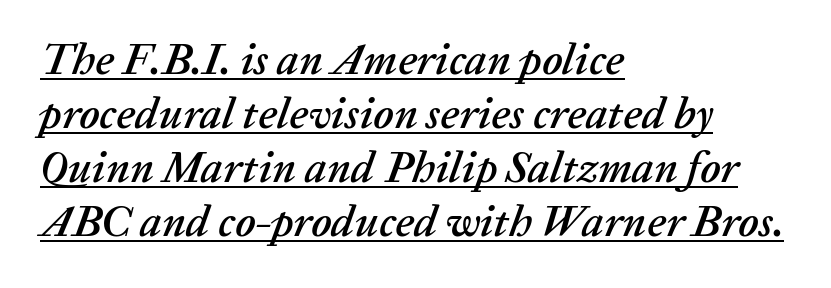
Q: Is the text italic (slanted)? A: Yes, it leans right by about 20 degrees.
Q: Is the text underlined? A: Yes.
Q: How is the paragraph aligned? A: Left-aligned.
Q: Is the spacing between letters normal or unusually wide? A: Normal.
Q: Width (condensed, normal, or wide)? A: Normal.
Q: Stroke contrast? A: Low.
Q: x-height? A: Medium.
Q: Monospaced? A: No.
